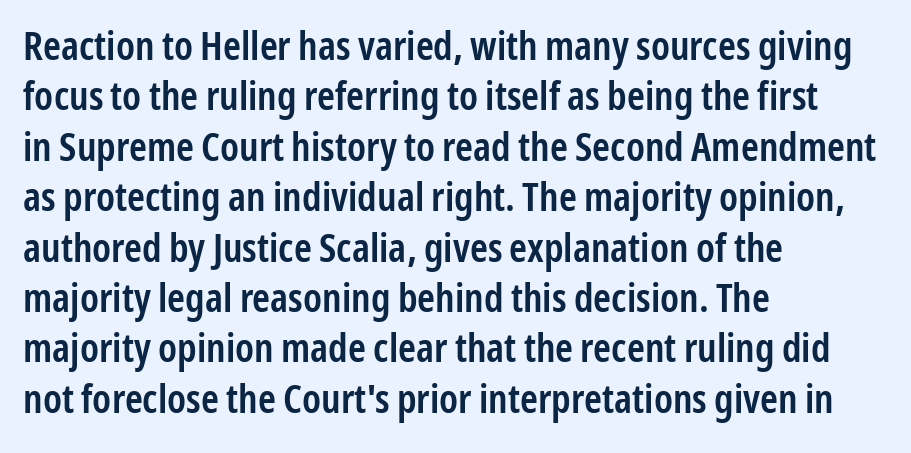
The string is rendered with underlining switched off. The typesetting leans somewhat heavy: a semibold. A typesetter would call this zero additional tracking. These lines are rendered in a variable-pitch font. Vertical strokes here are truly vertical.
